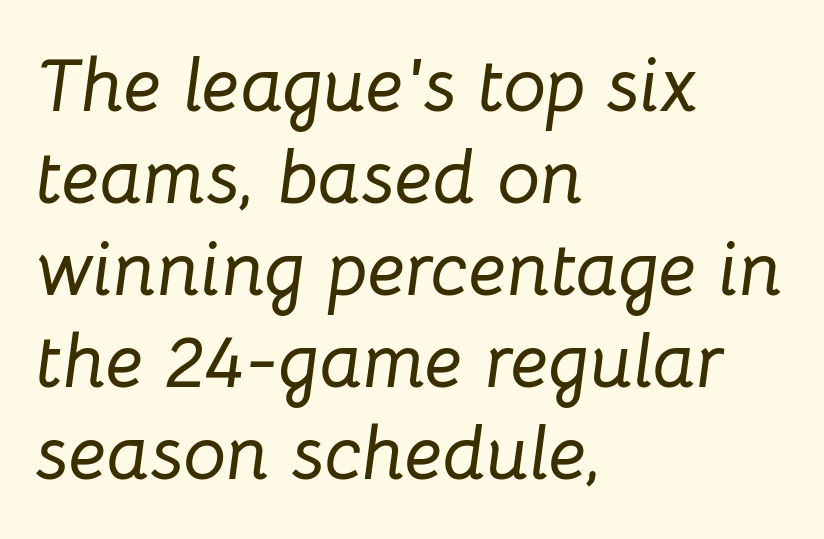
The face used here has a pronounced slope to its letters. Clear beneath every line of the passage. What stands out about the letter spacing? Nothing — it is the standard amount. Do the characters align in a grid? No, the font is proportional. If you drew a ruler down the left edge, every line would touch it.
